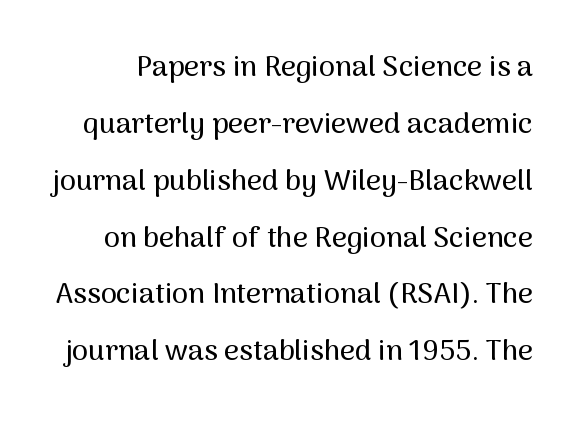
{"serif": "no", "italic": "no", "width": "normal", "stroke_contrast": "medium", "x_height": "medium", "monospaced": "no", "underline": "no", "line_spacing": "loose", "line_spacing_ratio": 1.96, "letter_spacing": "normal", "letter_spacing_em": 0.0, "glyph_px": 29}
